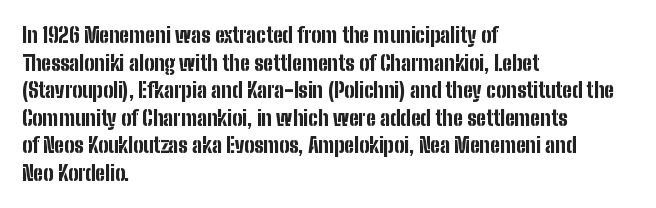
Q: Is the text bold? A: Yes.
Q: Is the text italic (slanted)? A: No, it is upright.
Q: Is the text underlined? A: No.
Q: How is the paragraph aligned? A: Left-aligned.
Q: Is the spacing between letters normal or unusually wide? A: Normal.
Q: Is the spacing between lines tight, normal or loose? A: Normal.
